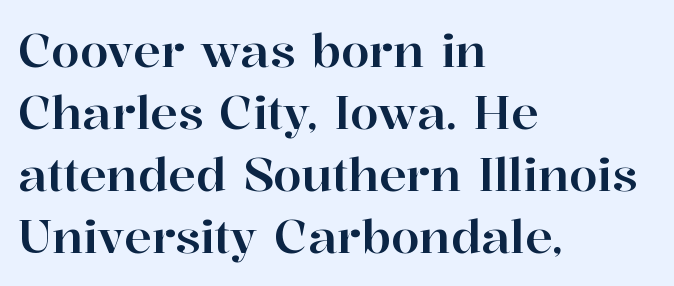
The tracking reads as untouched default to a designer's eye. In terms of leading, this rendering sits right in the middle. Looks like regular typesetting: each glyph gets only the width it needs. Upright lettering throughout. Caption: multi-line text, flush left, ragged right. Little horizontal feet cap the strokes, marking this as serif type.
